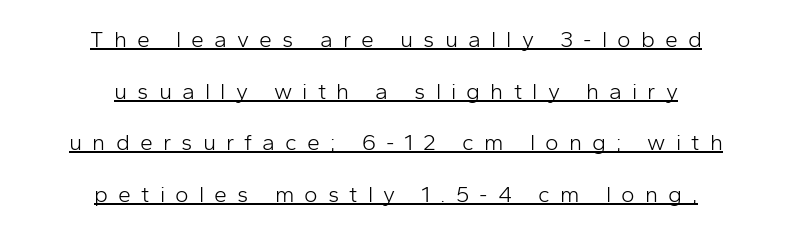
Posture: vertical. This sample is center-justified, so both line endings float freely. Weight: regular or lighter. Does the leading feel generous? Absolutely, it's lavish. Honestly, the letter spacing is so wide it's the main thing you notice.
